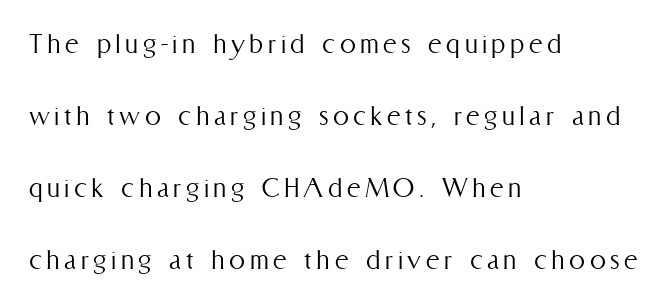
Leftover space on each line is placed entirely after the last word. Vertically, the passage feels expansive, rows floating well apart. Character widths vary here, with narrow letters taking less room than wide ones. No heavy texture on the line: the type isn't bold. Check under the words: just untouched page.
